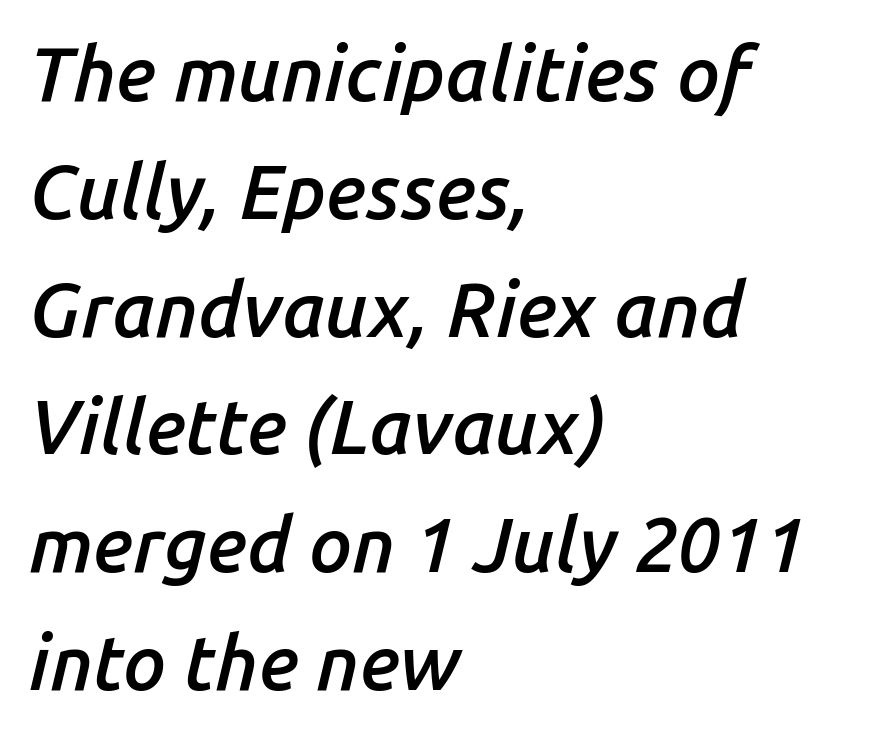
Q: Is the text bold? A: Semi-bold.
Q: Is the text italic (slanted)? A: Yes, it leans right by about 14 degrees.
Q: Is the text underlined? A: No.
Q: How is the paragraph aligned? A: Left-aligned.
Q: Is the spacing between letters normal or unusually wide? A: Normal.
Q: Is the spacing between lines tight, normal or loose? A: Normal.
Q: Width (condensed, normal, or wide)? A: Normal.
Q: Stroke contrast? A: Low.
Q: x-height? A: Medium.
Q: Monospaced? A: No.
